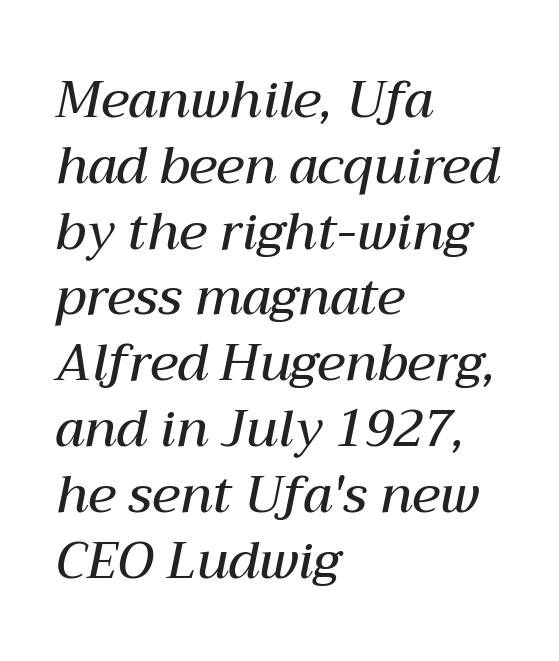
A student would call this left alignment; a typographer would say flush left, rag right. Each word holds together tightly as a unit, with standard inter-letter gaps. These lines are rendered in a variable-pitch font. Each new line begins a customary step beneath the previous one.
